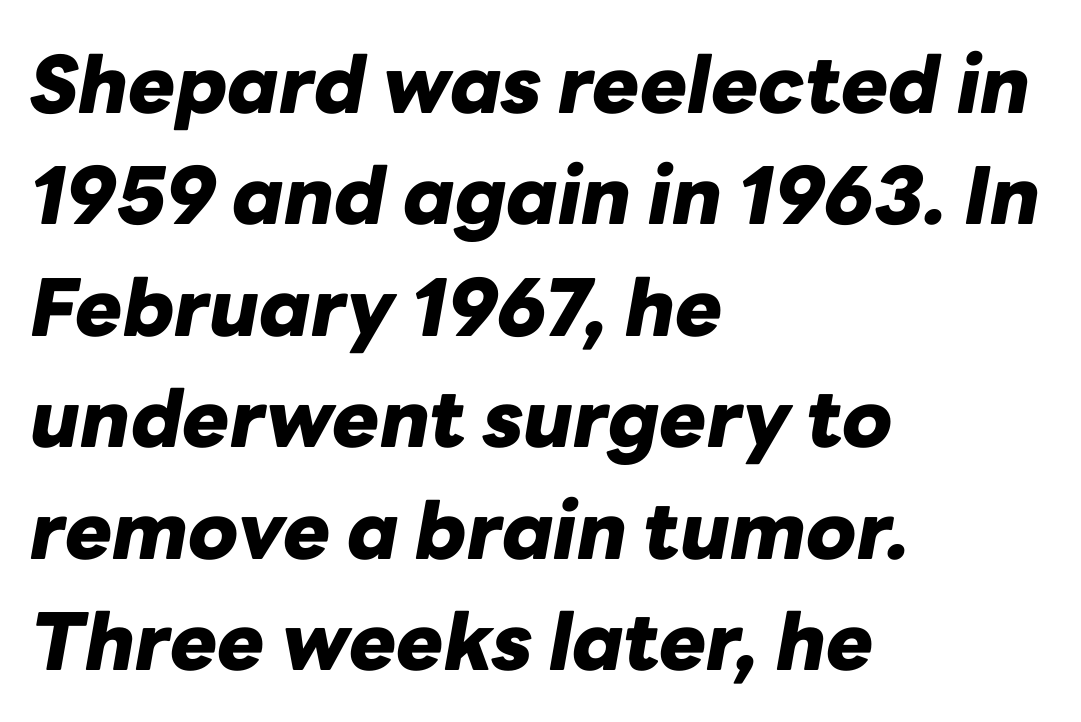
The glyphs look as if they've been sheared to an angle. Leading matches the norm, producing a regular column. Looks like regular typesetting: each glyph gets only the width it needs. This sample uses plain, unmodified letter spacing. Underline: absent. A classic flush-left, rag-right setting is used for this passage.
